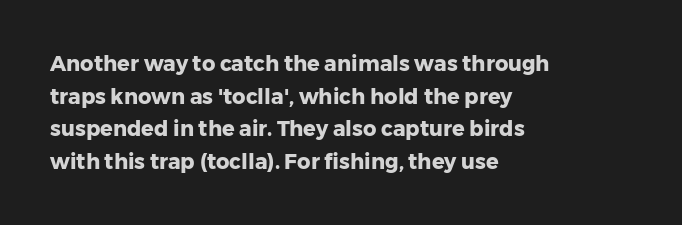
The image shows 21 px bold type, upright; set left-aligned, normal line spacing (1.55x), normal letter spacing, not underlined.
